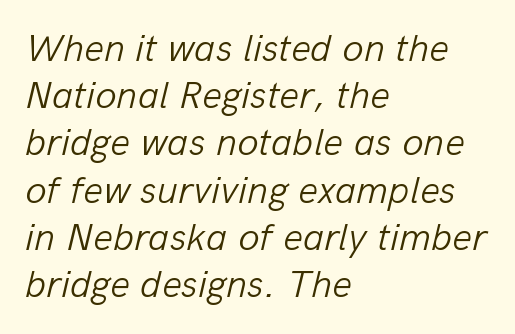
{"italic": "yes", "lean": "right", "slant_degrees": 13, "bold": "no", "weight": "light", "width": "normal", "stroke_contrast": "low", "x_height": "medium", "monospaced": "no", "underline": "no", "align": "left", "line_spacing_ratio": 1.21, "letter_spacing": "normal", "letter_spacing_em": 0.0, "glyph_px": 39}
